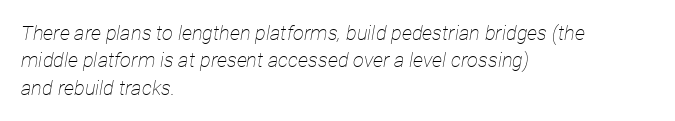
The lettering tilts uniformly, giving the passage an italic look. Honestly, the letter spacing is just normal — you wouldn't notice it. Glance below the letters and you will spot only blank space. Stems and bowls with no extra thickness — not bold. This sample is left-justified, so line endings fall wherever the words run out.
